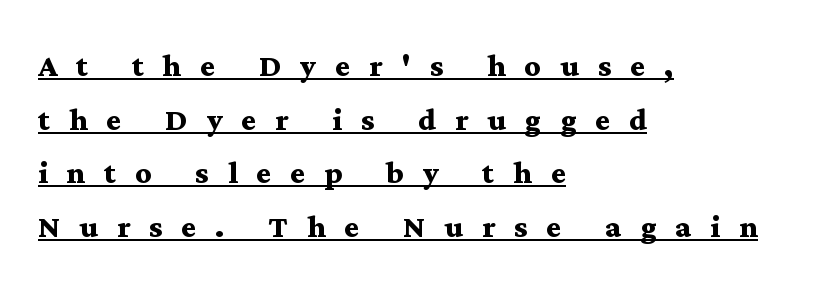
All the whitespace from short lines collects on the right. Look at the bottom of the vertical strokes: they flare into serifs here. Regarding leading, the lines here are spaced in the standard way. The strokes are fattened all the way to bold.
